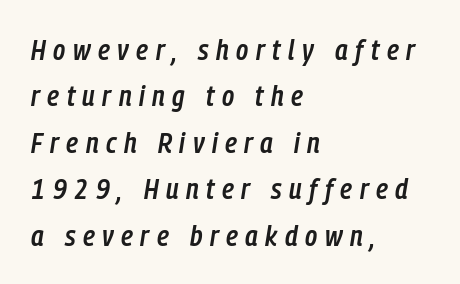
Q: Is the text bold? A: Semi-bold.
Q: Is the text italic (slanted)? A: Yes, it leans right by about 9 degrees.
Q: Is the text underlined? A: No.
Q: How is the paragraph aligned? A: Left-aligned.
Q: Is the spacing between letters normal or unusually wide? A: Unusually wide.
Q: Is the spacing between lines tight, normal or loose? A: Normal.
Q: Width (condensed, normal, or wide)? A: Condensed.
Q: Stroke contrast? A: Low.
Q: x-height? A: Medium.
Q: Monospaced? A: No.
